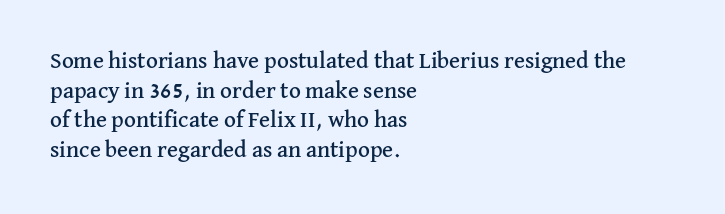
The image shows 23 px text type, upright; set left-aligned, normal line spacing (1.29x), normal letter spacing, not underlined.
